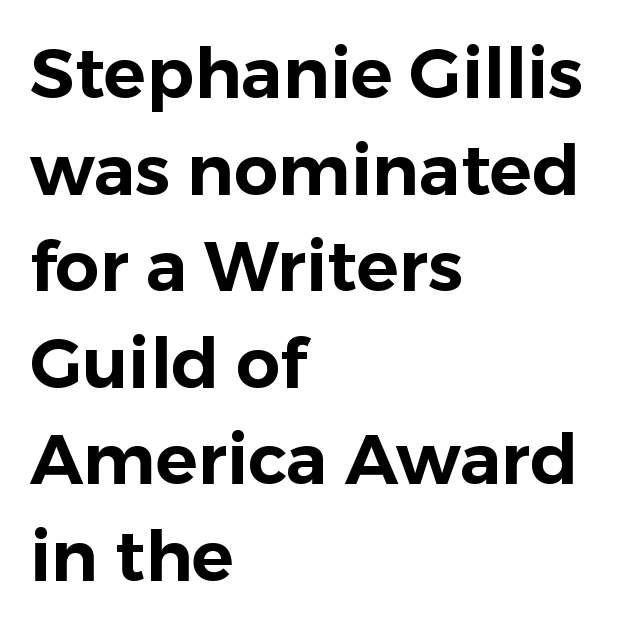
Q: Is the text italic (slanted)? A: No, it is upright.
Q: Is the typeface a serif or a sans-serif typeface? A: Sans-serif.
Q: Is the text underlined? A: No.
Q: How is the paragraph aligned? A: Left-aligned.
Q: Is the spacing between letters normal or unusually wide? A: Normal.
Q: Is the spacing between lines tight, normal or loose? A: Normal.
Q: Width (condensed, normal, or wide)? A: Normal.
Q: Stroke contrast? A: Low.
Q: x-height? A: Medium.
Q: Monospaced? A: No.
